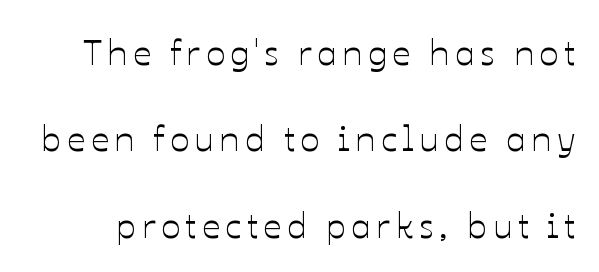
Upright lettering throughout. Quick note: interline space is abundant. This sample has the flowing, uneven cadence of proportional lettering. Underline: absent.
